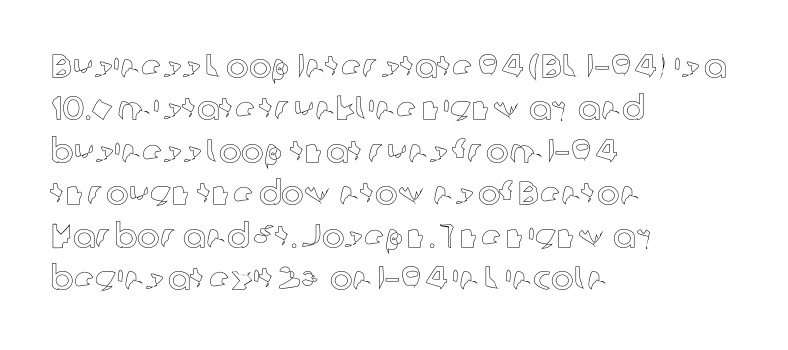
{"italic": "no", "width": "normal", "x_height": "medium", "monospaced": "no", "underline": "no", "align": "left", "line_spacing": "normal", "line_spacing_ratio": 1.25, "letter_spacing": "normal", "letter_spacing_em": 0.0, "glyph_px": 34}
